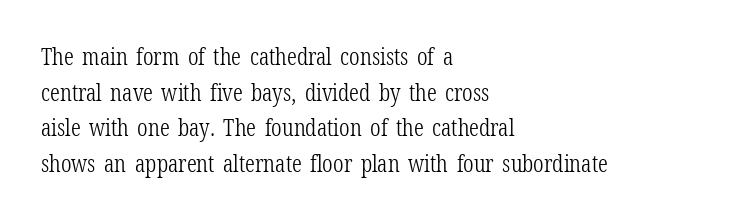
{"italic": "no", "bold": "no", "underline": "no", "align": "left", "line_spacing": "normal", "line_spacing_ratio": 1.48, "letter_spacing": "normal", "letter_spacing_em": 0.0, "glyph_px": 24}
